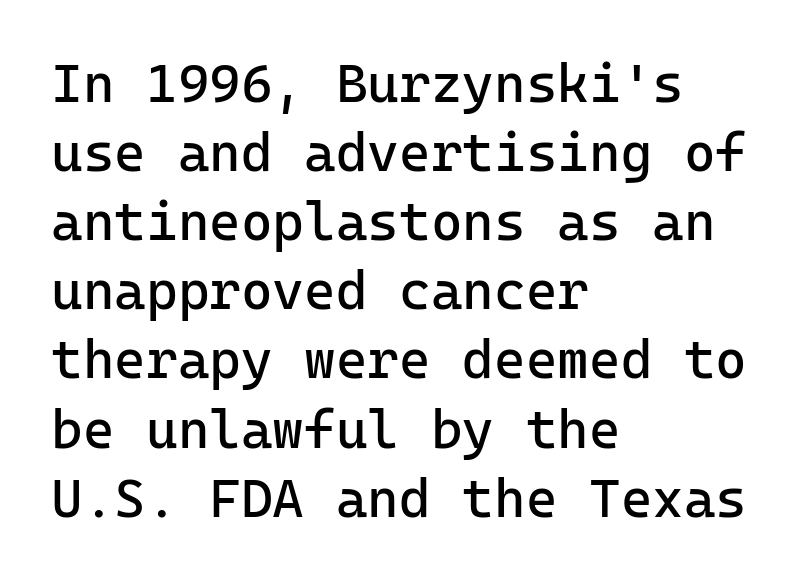
{"serif": "no", "italic": "no", "bold": "no", "weight": "regular", "width": "normal", "stroke_contrast": "low", "x_height": "medium", "underline": "no", "align": "left", "line_spacing": "normal", "line_spacing_ratio": 1.28, "letter_spacing": "normal", "letter_spacing_em": 0.0, "glyph_px": 54}
